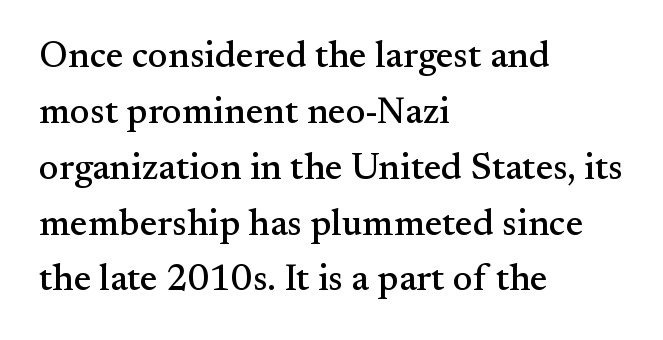
{"serif": "yes", "italic": "no", "width": "normal", "stroke_contrast": "medium", "x_height": "small", "monospaced": "no", "underline": "no", "align": "left", "line_spacing": "normal", "line_spacing_ratio": 1.51, "letter_spacing": "normal", "letter_spacing_em": 0.0, "glyph_px": 37}
